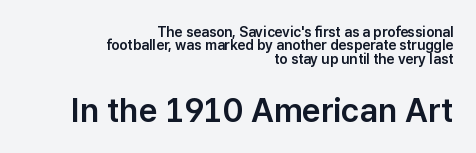
Unlike italic type, these characters show no tilt at all. The lines in this sample share a right terminus and differ only in where they begin. A typesetter would label this face a sans. You could barely slide anything between these rows. Students, note that the glyphs here touch the page at normal intervals. The block sitting lower on the canvas is the one with enlarged characters.
